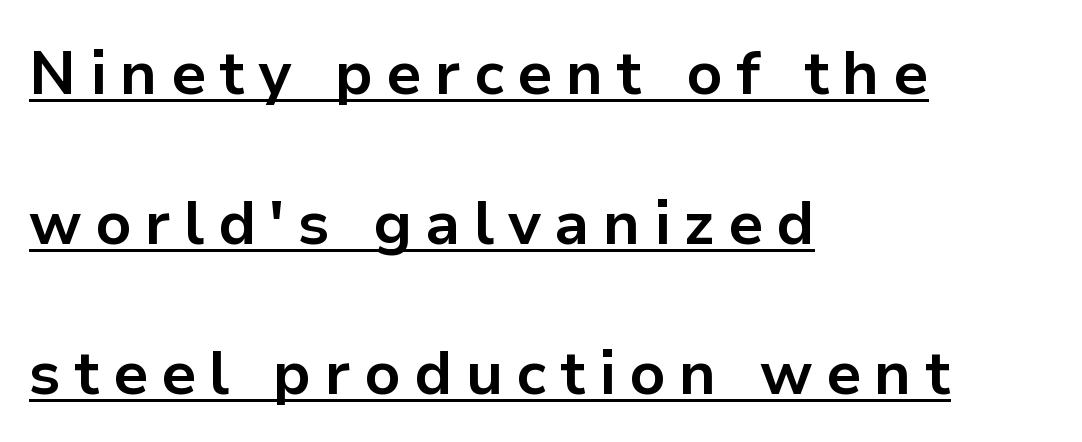
The image shows 61 px bold sans-serif type, upright; set left-aligned, loose line spacing (2.46x), unusually wide letter spacing (+0.22 em), underlined; low stroke contrast and a medium x-height.
